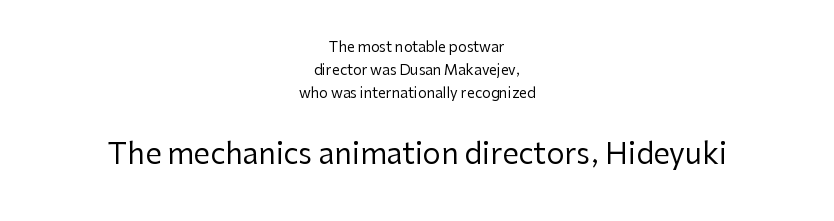
Q: Is the text bold? A: No.
Q: Is the text italic (slanted)? A: No, it is upright.
Q: Is the typeface a serif or a sans-serif typeface? A: Sans-serif.
Q: Is the text underlined? A: No.
Q: How is the paragraph aligned? A: Centered.
Q: Is the spacing between letters normal or unusually wide? A: Normal.
Q: Is the spacing between lines tight, normal or loose? A: Normal.
Q: Which block of text is set in a larger size, the first (top) or the second (bottom)? A: The second (bottom) one.
Q: Width (condensed, normal, or wide)? A: Normal.
Q: Stroke contrast? A: Low.
Q: x-height? A: Medium.
Q: Monospaced? A: No.
